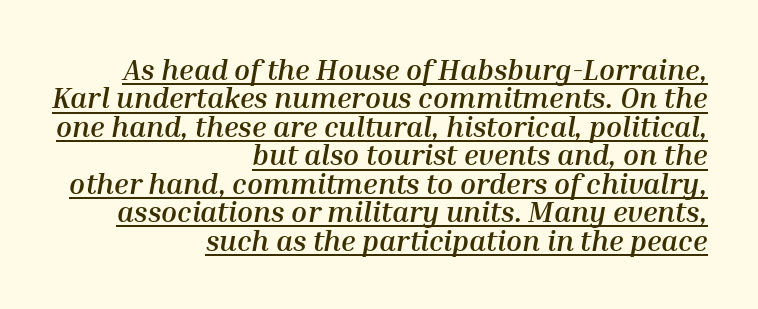
The image shows 29 px semibold type, italic (leaning right); set right-aligned, tight line spacing (0.98x), normal letter spacing, underlined; medium stroke contrast and a medium x-height.
